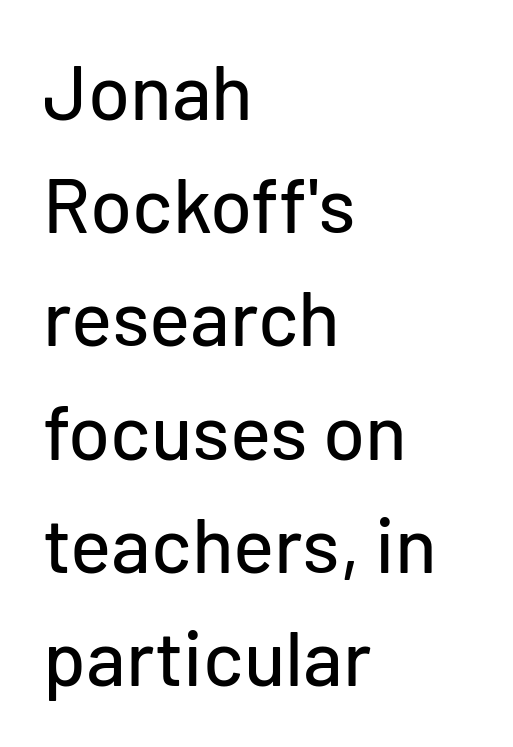
This sample uses a sans-serif face. Reading down the block, your eye returns to a fixed left position each line. The passage shown has conventional tracking throughout. These lines were composed using upright roman letters. Type without underlining. Baseline-to-baseline distance is the conventional proportion of letter height.
